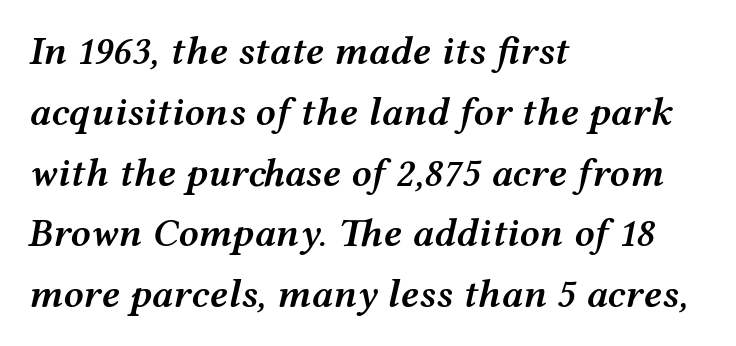
Q: Is the text bold? A: Semi-bold.
Q: Is the text italic (slanted)? A: Yes, it leans right by about 12 degrees.
Q: Is the text underlined? A: No.
Q: How is the paragraph aligned? A: Left-aligned.
Q: Is the spacing between letters normal or unusually wide? A: Normal.
Q: Is the spacing between lines tight, normal or loose? A: Normal.
Q: Width (condensed, normal, or wide)? A: Wide.
Q: Stroke contrast? A: Medium.
Q: x-height? A: Medium.
Q: Monospaced? A: No.
